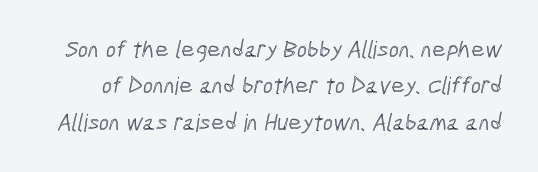
The image shows 24 px text type; set normal line spacing (1.52x), normal letter spacing, not underlined.
